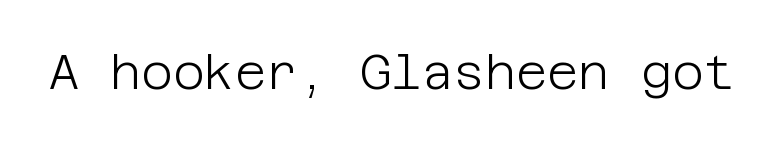
{"serif": "no", "italic": "no", "bold": "no", "weight": "light", "width": "normal", "stroke_contrast": "low", "x_height": "large", "underline": "no", "letter_spacing": "normal", "letter_spacing_em": 0.0, "glyph_px": 48}
